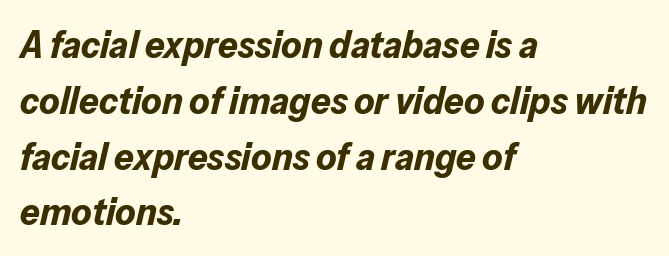
{"italic": "yes", "lean": "right", "slant_degrees": 13, "bold": "yes", "weight": "bold", "width": "normal", "stroke_contrast": "low", "x_height": "medium", "monospaced": "no", "underline": "no", "align": "left", "line_spacing": "normal", "line_spacing_ratio": 1.43, "letter_spacing": "normal", "letter_spacing_em": 0.0, "glyph_px": 39}
